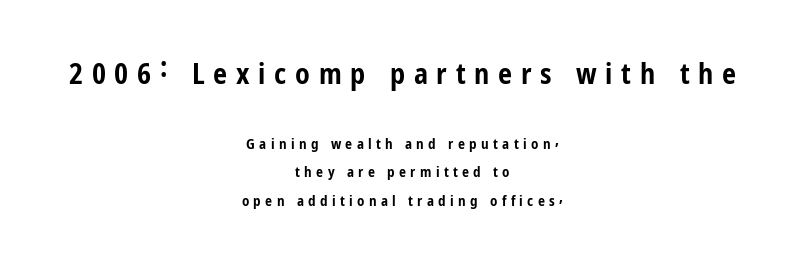
The image shows 28 px bold, condensed sans-serif type, upright; set centered, loose line spacing (2.05x), unusually wide letter spacing (+0.31 em), not underlined; the first (top) block is 2.0x larger; low stroke contrast and a medium x-height.
